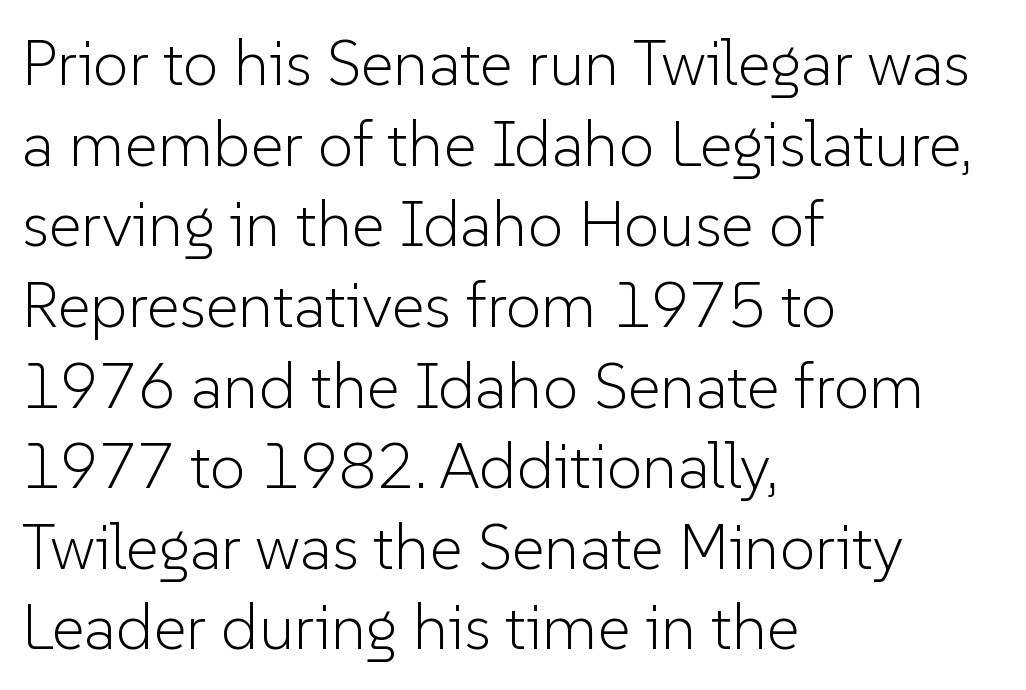
Typeset ragged right — the left edge is the straight one. The type sits square on the baseline with zero lean. These lines sit exactly where default settings would place them. The specimen omits any rule beneath the text block's lines. Inter-character spacing is left at the font's built-in metrics. The designer went with a sans here, leaving each stem footless.
